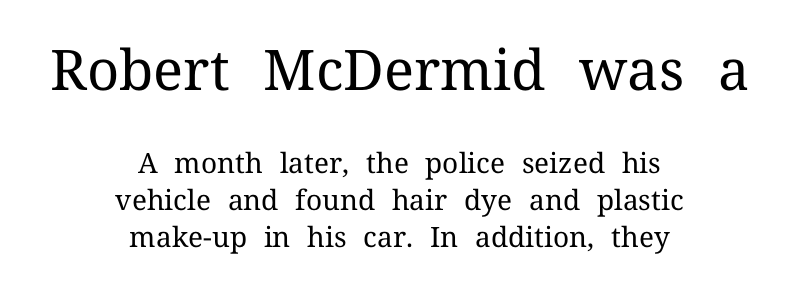
Q: Is the text bold? A: No.
Q: Is the text italic (slanted)? A: No, it is upright.
Q: Is the typeface a serif or a sans-serif typeface? A: Serif.
Q: Is the text underlined? A: No.
Q: How is the paragraph aligned? A: Centered.
Q: Is the spacing between letters normal or unusually wide? A: Normal.
Q: Is the spacing between lines tight, normal or loose? A: Normal.
Q: Which block of text is set in a larger size, the first (top) or the second (bottom)? A: The first (top) one.
Q: Width (condensed, normal, or wide)? A: Normal.
Q: Stroke contrast? A: Medium.
Q: x-height? A: Medium.
Q: Monospaced? A: No.
